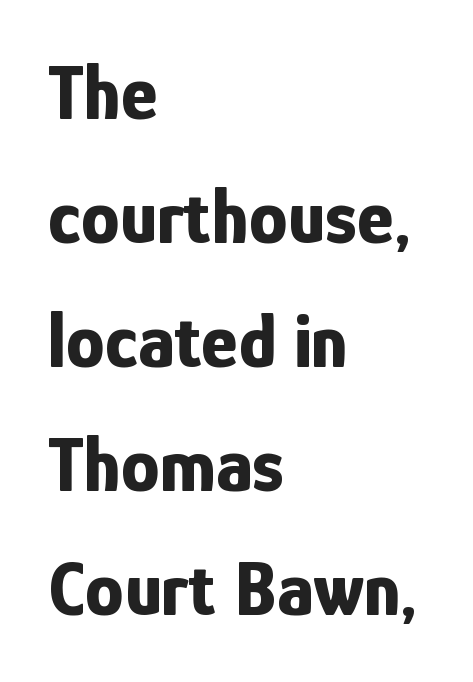
{"serif": "no", "italic": "no", "bold": "yes", "weight": "bold", "width": "condensed", "stroke_contrast": "low", "x_height": "medium", "monospaced": "no", "underline": "no", "align": "left", "line_spacing": "normal", "line_spacing_ratio": 1.59, "letter_spacing": "normal", "letter_spacing_em": 0.0, "glyph_px": 78}
